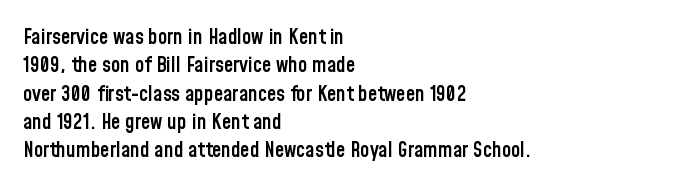
{"italic": "no", "bold": "semi", "underline": "no", "align": "left", "line_spacing": "normal", "line_spacing_ratio": 1.35, "letter_spacing": "normal", "letter_spacing_em": 0.0, "glyph_px": 21}
